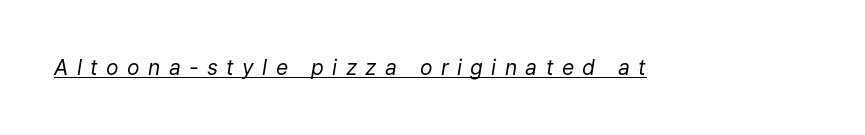
Q: Is the text bold? A: No.
Q: Is the text italic (slanted)? A: Yes, it leans right by about 9 degrees.
Q: Is the text underlined? A: Yes.
Q: Is the spacing between letters normal or unusually wide? A: Unusually wide.
